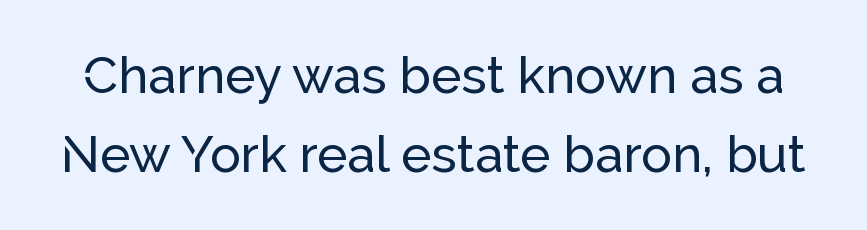
Note the varied advance widths — an 'i' is clearly narrower than an 'm'. The passage shown stacks its lines at a standard gap. This sample uses an upright cut, with every glyph sitting square on the baseline. Look at the bottom of the vertical strokes: they stop flat, with no serifs. A clean baseline with only descenders dipping below it. Each word holds together tightly as a unit, with standard inter-letter gaps.
